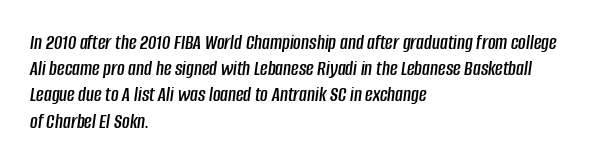
{"italic": "yes", "lean": "right", "slant_degrees": 8, "underline": "no", "align": "left", "line_spacing": "normal", "line_spacing_ratio": 1.25, "letter_spacing": "normal", "letter_spacing_em": 0.0, "glyph_px": 21}
